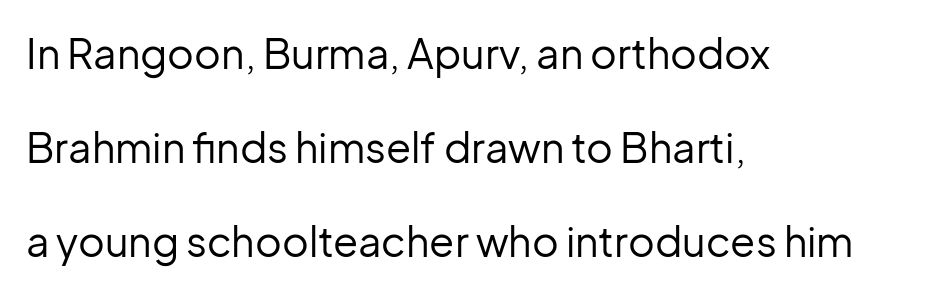
The image shows 41 px regular-weight sans-serif type, upright; set left-aligned, loose line spacing (2.29x), normal letter spacing, not underlined; low stroke contrast and a medium x-height.
